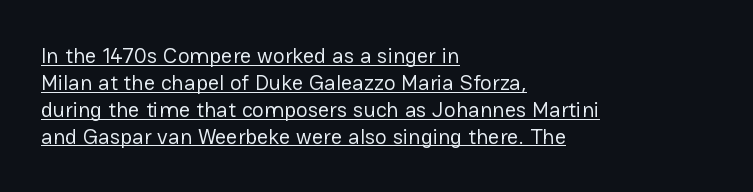
{"italic": "no", "bold": "no", "underline": "yes", "align": "left", "line_spacing_ratio": 1.22, "letter_spacing": "normal", "letter_spacing_em": 0.0, "glyph_px": 22}
